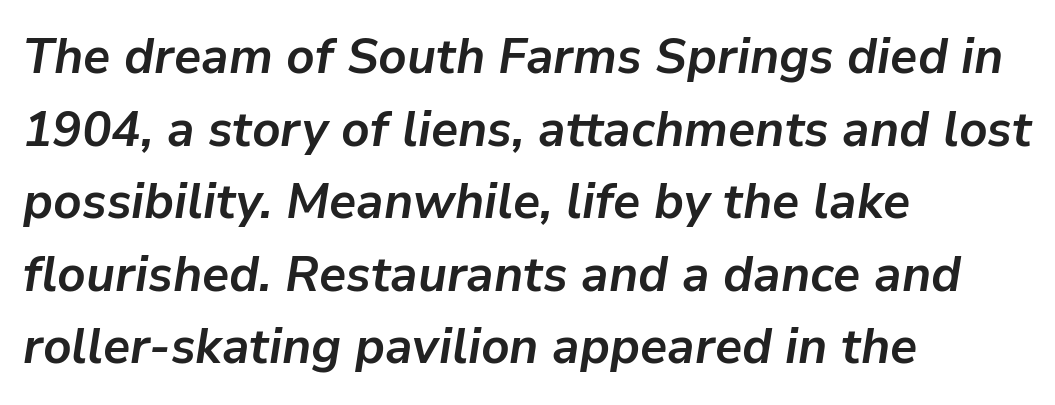
The image shows 49 px bold type, italic (leaning right); set left-aligned, normal line spacing (1.48x), normal letter spacing, not underlined; low stroke contrast and a medium x-height.
